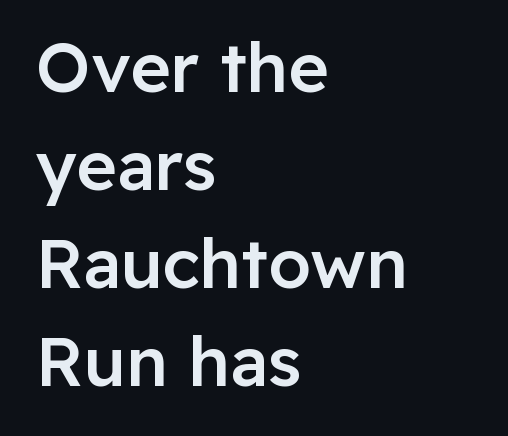
In terms of letterform style, serifs are entirely absent. This is the in-between weight designers call semibold or demi. This rendering uses left alignment, leaving the right contour irregular. Rule under the text: the space is simply empty. The passage shown is typed in a proportional face where columns would drift. Italic: no, the glyphs are upright roman.
